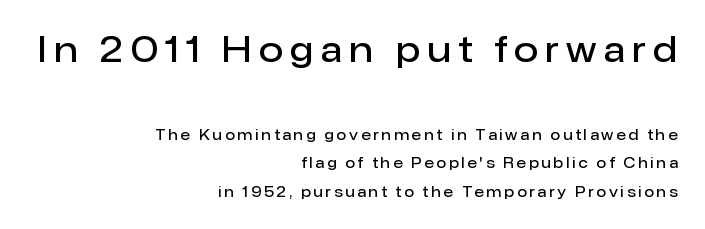
{"serif": "no", "italic": "no", "bold": "semi", "weight": "semibold", "width": "normal", "stroke_contrast": "low", "x_height": "medium", "monospaced": "no", "underline": "no", "align": "right", "line_spacing": "loose", "line_spacing_ratio": 2.01, "letter_spacing": "wide", "letter_spacing_em": 0.21, "larger_block": "first", "size_ratio": 2.5, "glyph_px": 35}
